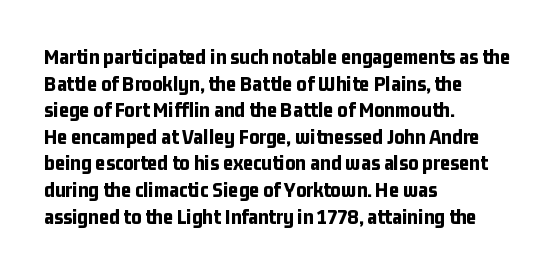
Q: Is the text bold? A: Yes.
Q: Is the text italic (slanted)? A: No, it is upright.
Q: Is the text underlined? A: No.
Q: How is the paragraph aligned? A: Left-aligned.
Q: Is the spacing between letters normal or unusually wide? A: Normal.
